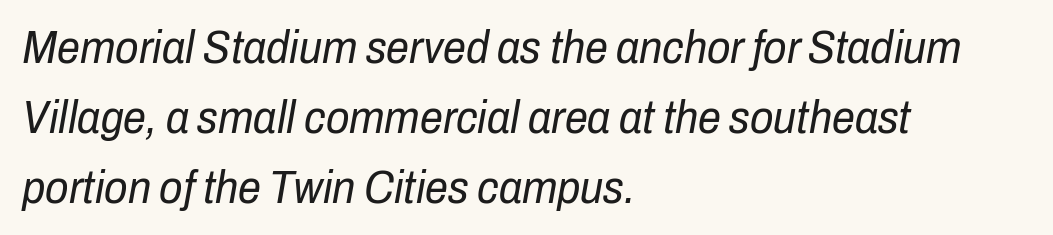
{"italic": "yes", "lean": "right", "slant_degrees": 10, "bold": "no", "weight": "regular", "width": "condensed", "stroke_contrast": "low", "x_height": "medium", "monospaced": "no", "underline": "no", "align": "left", "line_spacing": "normal", "line_spacing_ratio": 1.52, "letter_spacing": "normal", "letter_spacing_em": 0.0, "glyph_px": 46}
